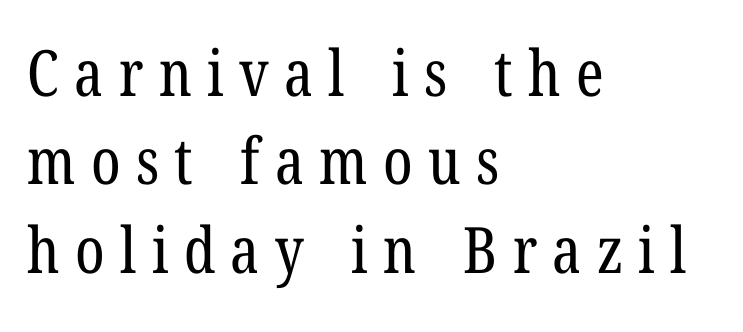
Any mark beneath the type? The region is blank. Baseline-to-baseline distance is the conventional proportion of letter height. Spacing between characters has been opened up far beyond the box default. This sample is left-justified, so line endings fall wherever the words run out.
